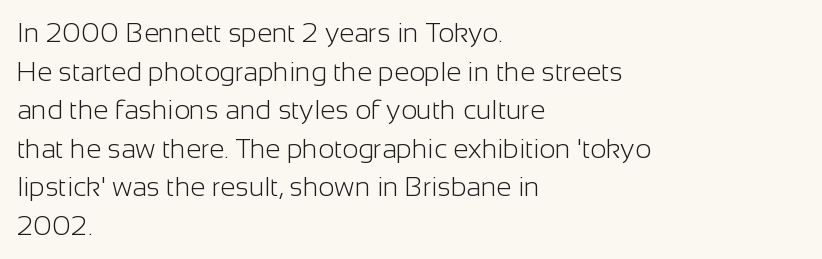
The image shows 27 px text type, upright; set left-aligned, normal line spacing (1.43x), normal letter spacing, not underlined.
